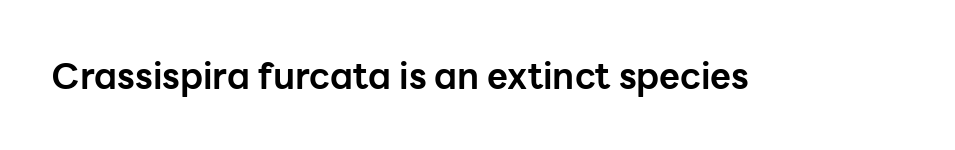
The image shows 36 px bold sans-serif type, upright; set normal letter spacing, not underlined; low stroke contrast and a medium x-height.
